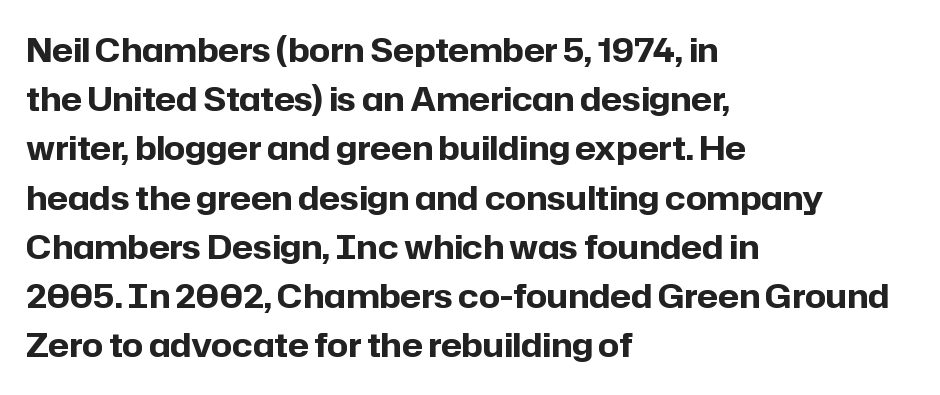
The passage shown is typed in a proportional face where columns would drift. This rendering features lettering with no underline. This sample uses an upright cut, with every glyph sitting square on the baseline. This sample uses a sans-serif face. The lines in this sample share a left origin and differ only in where they stop.
